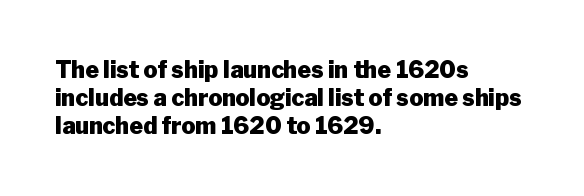
Look at the stroke-to-counter ratio: heavy, a bold. Ordinary non-slanted type is in use. The baseline area is clear. The setting favours the left margin, as ordinary paragraphs usually do. Look at the tracking — it's just the regular setting, nothing added.
